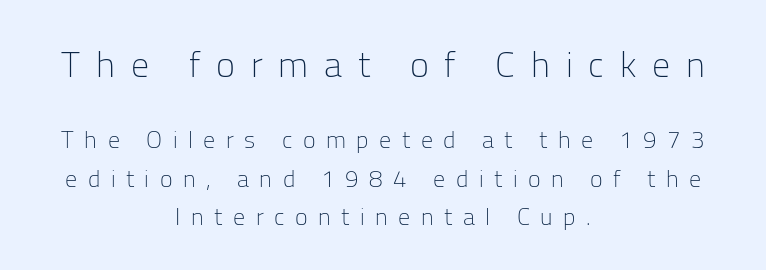
Q: Is the text bold? A: No.
Q: Is the text italic (slanted)? A: No, it is upright.
Q: Is the typeface a serif or a sans-serif typeface? A: Sans-serif.
Q: Is the text underlined? A: No.
Q: How is the paragraph aligned? A: Centered.
Q: Is the spacing between letters normal or unusually wide? A: Unusually wide.
Q: Is the spacing between lines tight, normal or loose? A: Normal.
Q: Which block of text is set in a larger size, the first (top) or the second (bottom)? A: The first (top) one.
Q: Width (condensed, normal, or wide)? A: Normal.
Q: Stroke contrast? A: Low.
Q: x-height? A: Medium.
Q: Monospaced? A: No.
